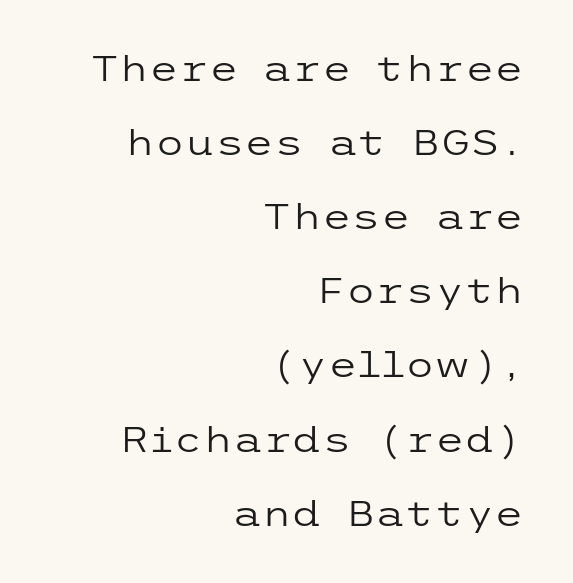
{"serif": "no", "italic": "no", "bold": "no", "weight": "regular", "width": "wide", "stroke_contrast": "low", "x_height": "medium", "underline": "no", "align": "right", "line_spacing": "loose", "line_spacing_ratio": 2.18, "letter_spacing": "normal", "letter_spacing_em": 0.0, "glyph_px": 34}
